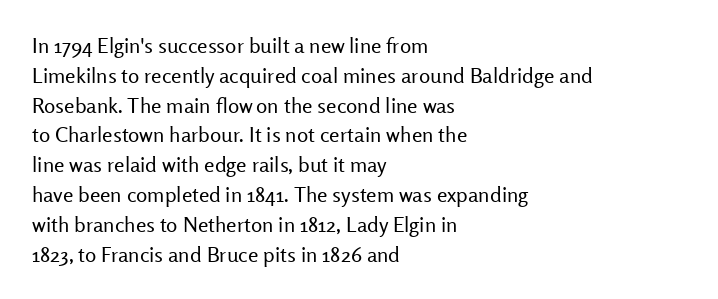
Q: Is the text bold? A: No.
Q: Is the text italic (slanted)? A: No, it is upright.
Q: Is the text underlined? A: No.
Q: How is the paragraph aligned? A: Left-aligned.
Q: Is the spacing between letters normal or unusually wide? A: Normal.
Q: Is the spacing between lines tight, normal or loose? A: Normal.
